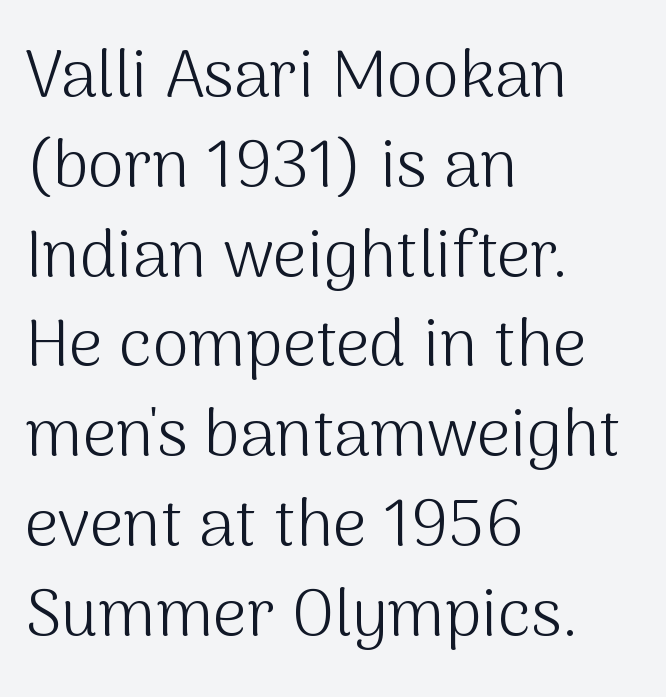
The image shows 66 px light sans-serif type, upright; set left-aligned, normal line spacing (1.36x), normal letter spacing, not underlined; medium stroke contrast and a medium x-height.
